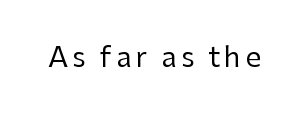
A typesetter would call this proportional, since set widths differ per character. Nope, no serifs anywhere on these letters. Posture: upright roman. The string is rendered with underlining switched off. Stems and bowls with no extra thickness — not bold.
